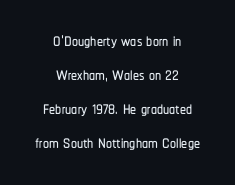
{"italic": "no", "underline": "no", "align": "center", "line_spacing": "normal", "line_spacing_ratio": 1.42, "letter_spacing": "normal", "letter_spacing_em": 0.0, "glyph_px": 24}
